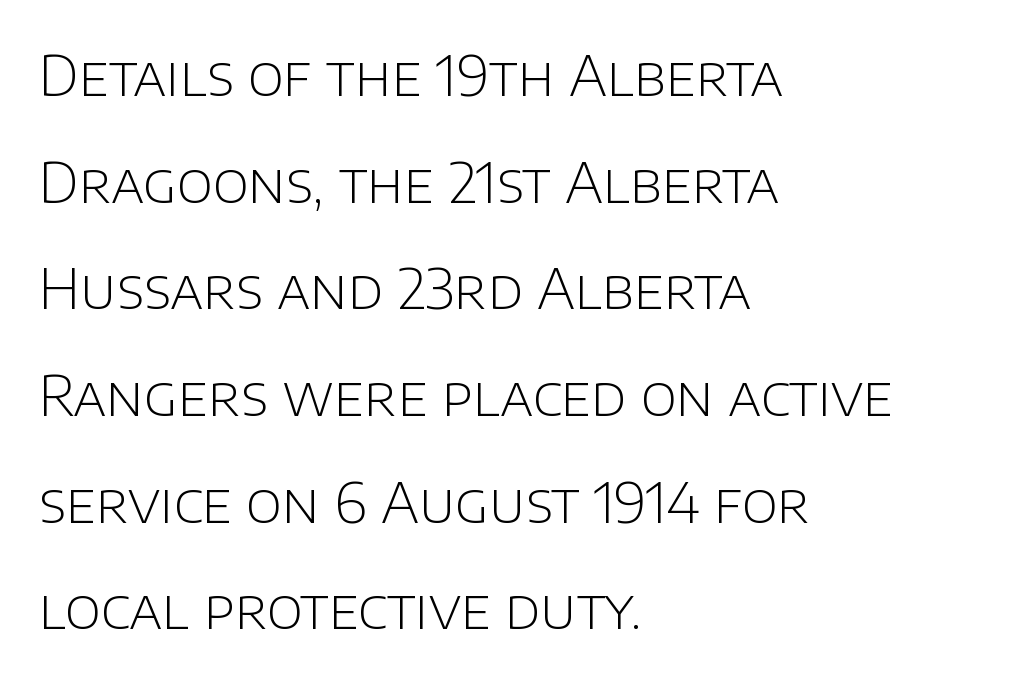
The image shows 55 px light sans-serif type, upright; set left-aligned, loose line spacing (1.94x), normal letter spacing, not underlined; low stroke contrast and a large x-height.
